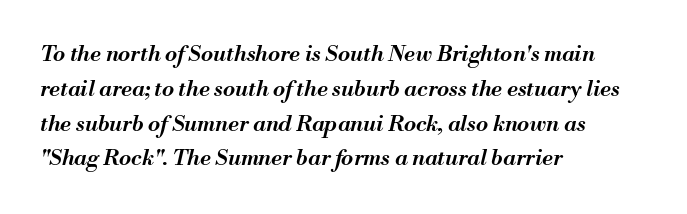
{"italic": "yes", "lean": "right", "slant_degrees": 13, "bold": "semi", "underline": "no", "align": "left", "line_spacing": "normal", "line_spacing_ratio": 1.58, "letter_spacing": "normal", "letter_spacing_em": 0.0, "glyph_px": 22}
